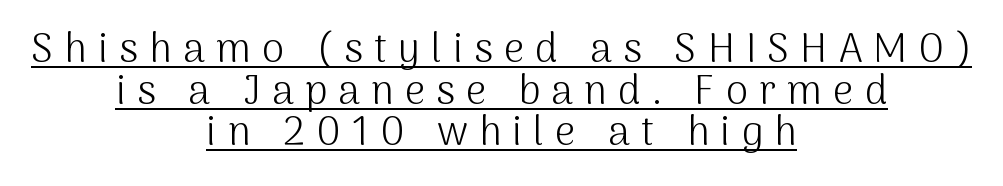
Q: Is the text bold? A: No.
Q: Is the text italic (slanted)? A: No, it is upright.
Q: Is the typeface a serif or a sans-serif typeface? A: Sans-serif.
Q: Is the text underlined? A: Yes.
Q: How is the paragraph aligned? A: Centered.
Q: Is the spacing between letters normal or unusually wide? A: Unusually wide.
Q: Is the spacing between lines tight, normal or loose? A: Tight.
Q: Width (condensed, normal, or wide)? A: Normal.
Q: Stroke contrast? A: Medium.
Q: x-height? A: Medium.
Q: Monospaced? A: No.
